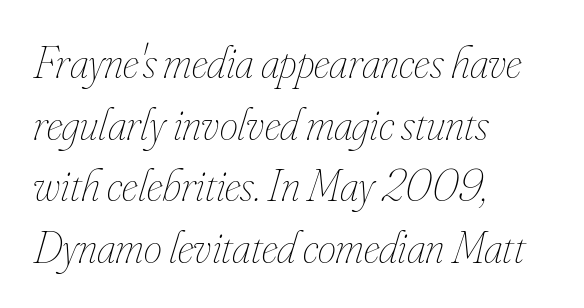
Compared with ordinary roman type, these characters are visibly tilted. The strokes are not fattened; the text isn't bold. Caption: multi-line text, flush left, ragged right. Each new line begins a customary step beneath the previous one. The horizontal fit of the characters is conventional and even. Nobody drew a line under any word here.
